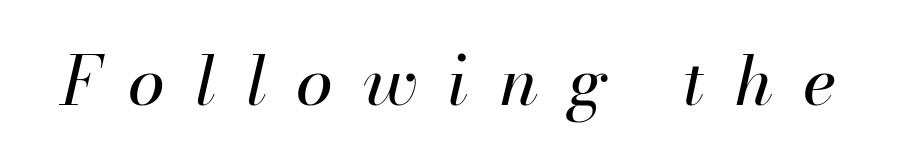
Q: Is the text bold? A: No.
Q: Is the text italic (slanted)? A: Yes, it leans right by about 13 degrees.
Q: Is the text underlined? A: No.
Q: Is the spacing between letters normal or unusually wide? A: Unusually wide.
Q: Width (condensed, normal, or wide)? A: Normal.
Q: Stroke contrast? A: High.
Q: x-height? A: Small.
Q: Monospaced? A: No.
